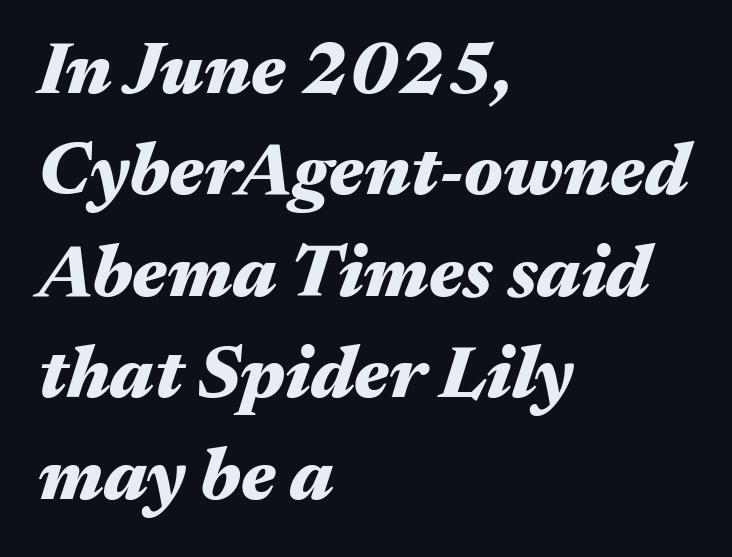
The image shows 74 px heavy, wide type, italic (leaning right); set left-aligned, normal line spacing (1.37x), normal letter spacing, not underlined; medium stroke contrast and a medium x-height.
